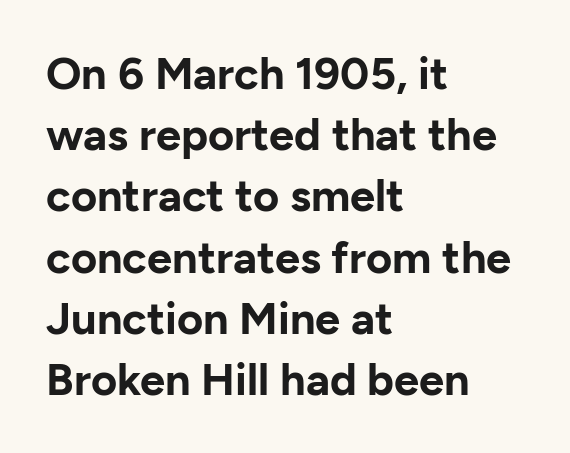
{"serif": "no", "italic": "no", "bold": "yes", "weight": "bold", "width": "normal", "stroke_contrast": "low", "x_height": "medium", "monospaced": "no", "underline": "no", "align": "left", "line_spacing": "normal", "line_spacing_ratio": 1.36, "letter_spacing": "normal", "letter_spacing_em": 0.0, "glyph_px": 45}
